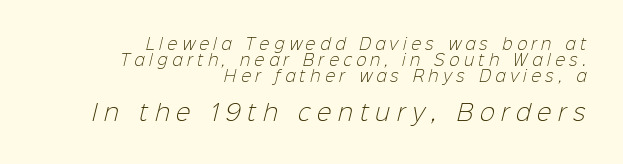
The typesetter chose a ragged-left arrangement here. Heft: none added — not bold. How are the letters spaced? Widely, with obvious added tracking. Visually, the bottom section dominates because its glyphs are scaled up. Vertically, the passage feels compressed, each row crowding the next.
